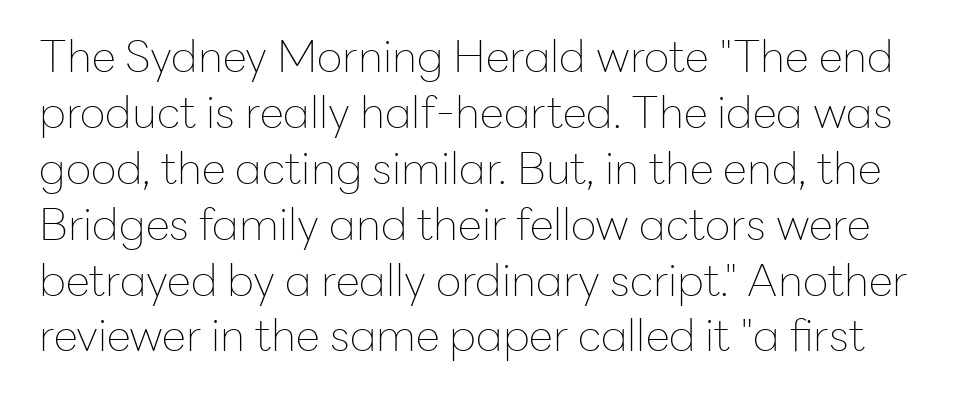
{"serif": "no", "italic": "no", "bold": "no", "weight": "thin", "width": "normal", "stroke_contrast": "low", "x_height": "medium", "monospaced": "no", "underline": "no", "line_spacing": "normal", "line_spacing_ratio": 1.27, "letter_spacing": "normal", "letter_spacing_em": 0.0, "glyph_px": 44}
